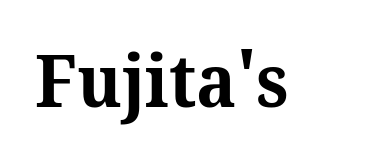
Q: Is the text bold? A: Yes.
Q: Is the text italic (slanted)? A: No, it is upright.
Q: Is the typeface a serif or a sans-serif typeface? A: Serif.
Q: Is the text underlined? A: No.
Q: Is the spacing between letters normal or unusually wide? A: Normal.
Q: Width (condensed, normal, or wide)? A: Normal.
Q: Stroke contrast? A: Medium.
Q: x-height? A: Medium.
Q: Monospaced? A: No.
